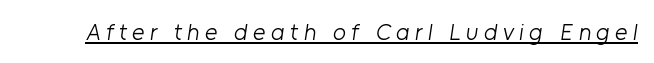
Bold? No — there's no thickening of the strokes. You could only call the tracking loose — the letters float apart. Emphasis is given by a line drawn under the lettering.
